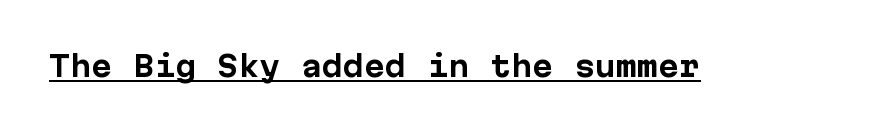
Posture: straight, roman, zero tilt. The sample's only ornament is a line tracing under the words. Here the designer chose a console-style face with uniform glyph widths. Its strokes are broad and dark, the hallmark of bold type.
